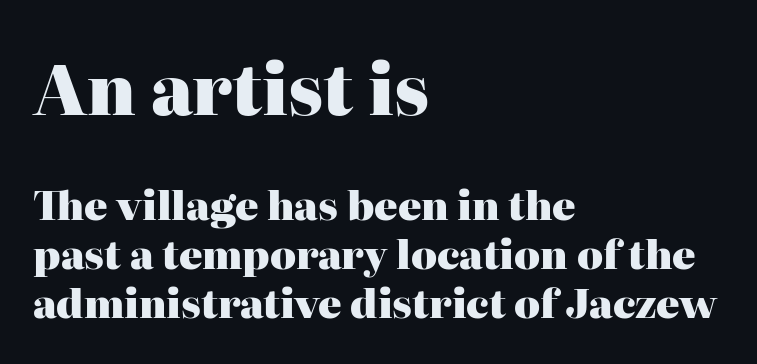
{"serif": "yes", "italic": "no", "bold": "yes", "weight": "heavy", "width": "normal", "stroke_contrast": "high", "x_height": "medium", "monospaced": "no", "underline": "no", "align": "left", "line_spacing": "normal", "line_spacing_ratio": 1.25, "letter_spacing": "normal", "letter_spacing_em": 0.0, "larger_block": "first", "size_ratio": 1.77, "glyph_px": 69}
